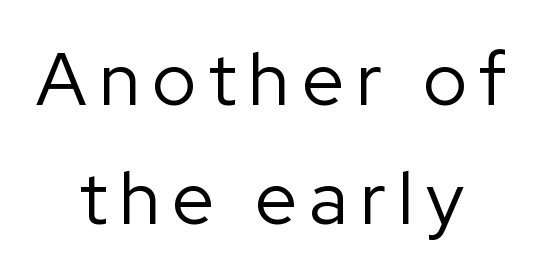
The image shows 74 px regular-weight sans-serif type, upright; set centered, normal line spacing (1.61x), not underlined; low stroke contrast and a medium x-height.
